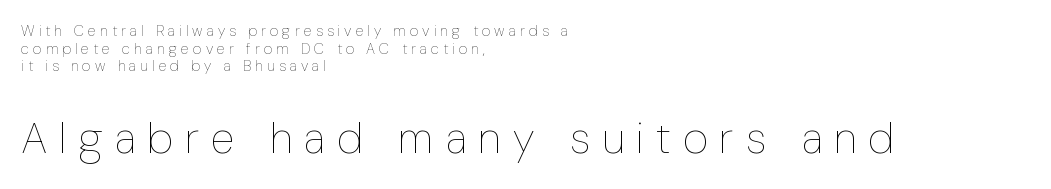
The image shows 44 px thin, condensed type, upright; set left-aligned, line spacing 1.18x, unusually wide letter spacing (+0.27 em), not underlined; the second (bottom) block is 2.93x larger; low stroke contrast and a medium x-height.
